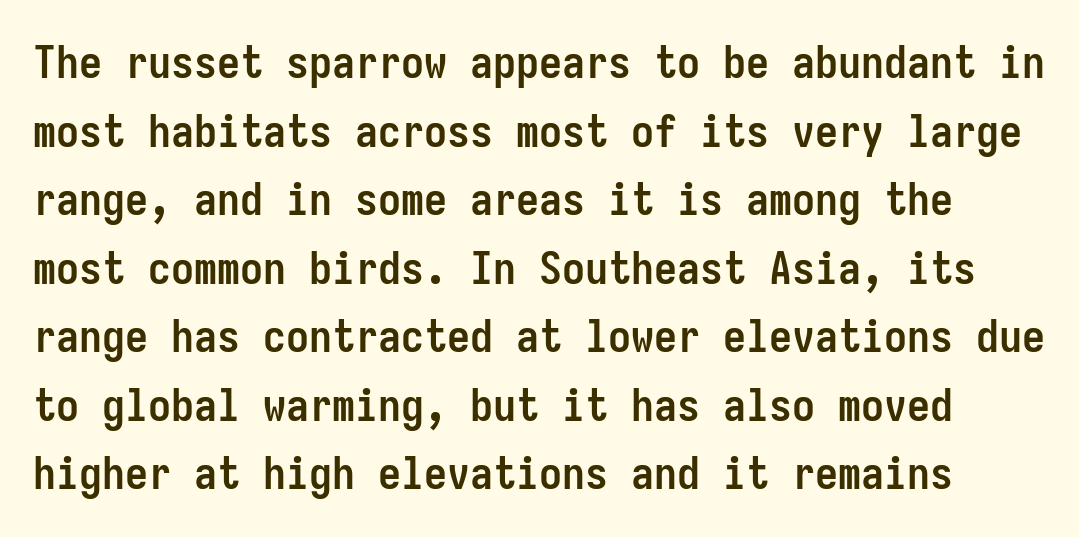
{"serif": "no", "italic": "no", "bold": "yes", "weight": "semibold", "width": "condensed", "stroke_contrast": "low", "x_height": "medium", "monospaced": "yes", "underline": "no", "line_spacing": "normal", "line_spacing_ratio": 1.49, "letter_spacing": "normal", "letter_spacing_em": 0.0, "glyph_px": 46}
